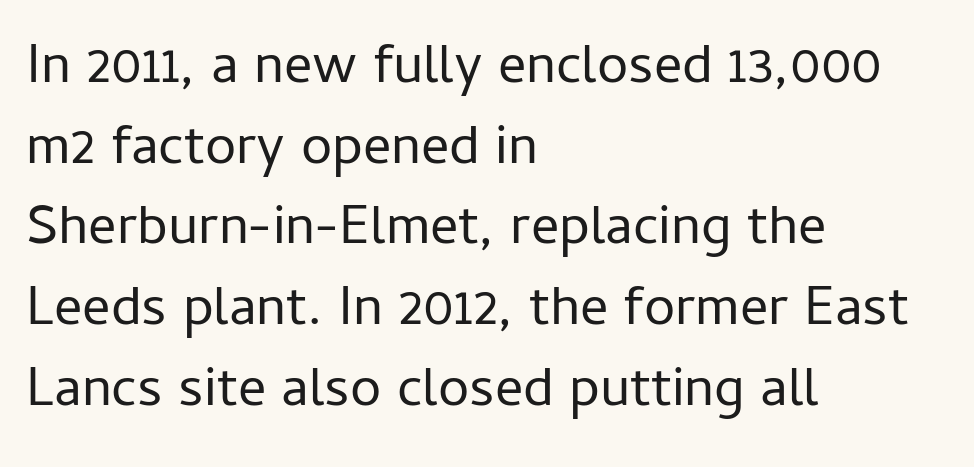
{"serif": "no", "italic": "no", "bold": "no", "weight": "regular", "width": "normal", "stroke_contrast": "low", "x_height": "medium", "monospaced": "no", "underline": "no", "align": "left", "line_spacing": "normal", "line_spacing_ratio": 1.44, "letter_spacing": "normal", "letter_spacing_em": 0.0, "glyph_px": 56}
